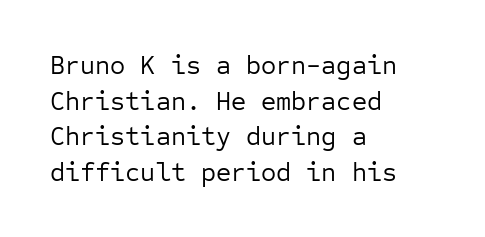
{"italic": "no", "bold": "no", "underline": "no", "align": "left", "line_spacing": "normal", "line_spacing_ratio": 1.37, "letter_spacing": "normal", "letter_spacing_em": 0.0, "glyph_px": 26}
